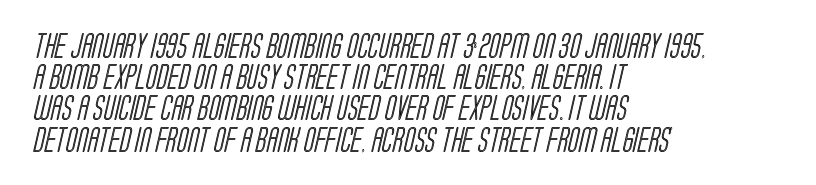
{"underline": "no", "align": "left", "line_spacing": "normal", "line_spacing_ratio": 1.25, "letter_spacing": "normal", "letter_spacing_em": 0.0, "glyph_px": 25}
